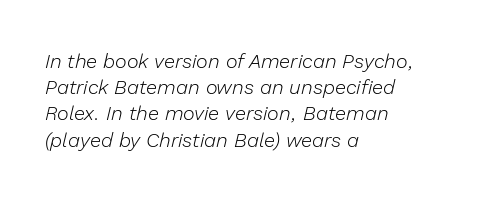
{"italic": "yes", "lean": "right", "slant_degrees": 13, "bold": "no", "underline": "no", "align": "left", "line_spacing": "normal", "line_spacing_ratio": 1.31, "letter_spacing": "normal", "letter_spacing_em": 0.0, "glyph_px": 20}
